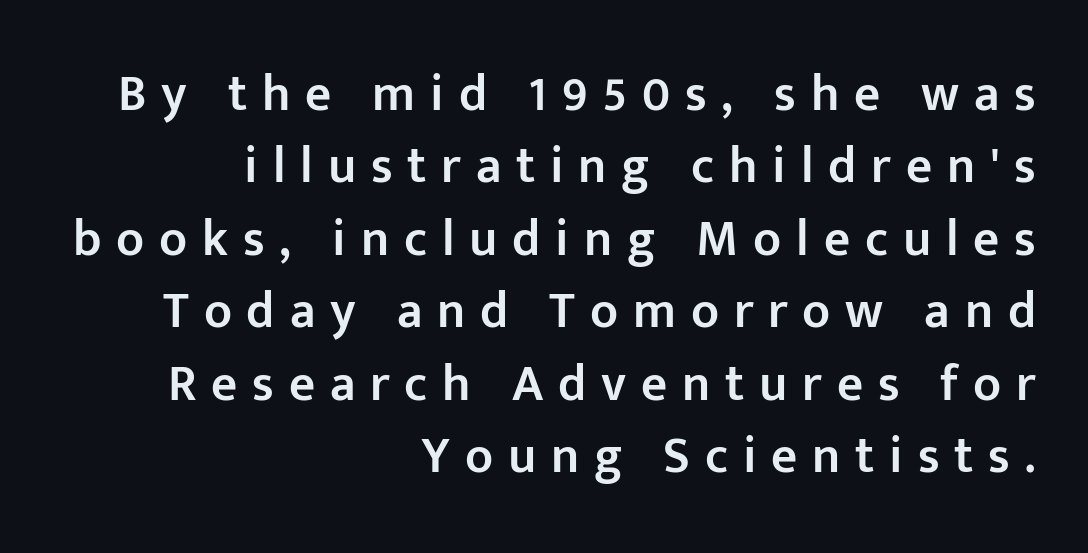
{"serif": "no", "italic": "no", "bold": "semi", "weight": "semibold", "width": "normal", "stroke_contrast": "low", "x_height": "medium", "monospaced": "no", "underline": "no", "align": "right", "line_spacing": "normal", "line_spacing_ratio": 1.42, "letter_spacing": "wide", "letter_spacing_em": 0.29, "glyph_px": 51}
